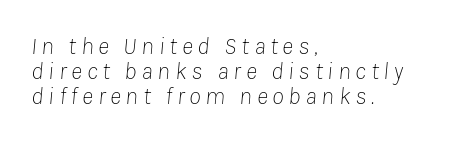
The image shows 24 px text type, italic (leaning right); set left-aligned, tight line spacing (1.04x), unusually wide letter spacing (+0.2 em), not underlined.
